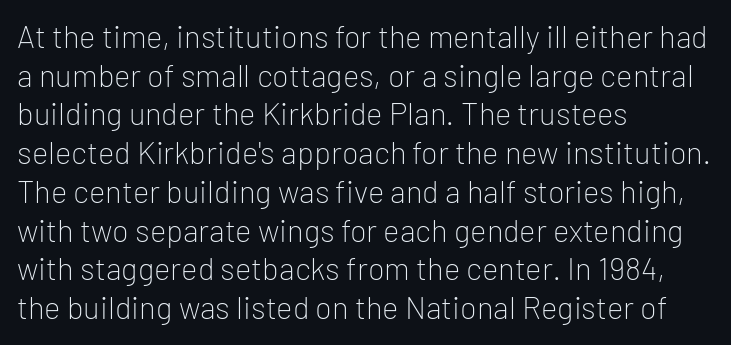
Q: Is the text bold? A: No.
Q: Is the text italic (slanted)? A: No, it is upright.
Q: Is the typeface a serif or a sans-serif typeface? A: Sans-serif.
Q: Is the text underlined? A: No.
Q: How is the paragraph aligned? A: Left-aligned.
Q: Is the spacing between letters normal or unusually wide? A: Normal.
Q: Is the spacing between lines tight, normal or loose? A: Normal.
Q: Width (condensed, normal, or wide)? A: Normal.
Q: Stroke contrast? A: Low.
Q: x-height? A: Medium.
Q: Monospaced? A: No.
